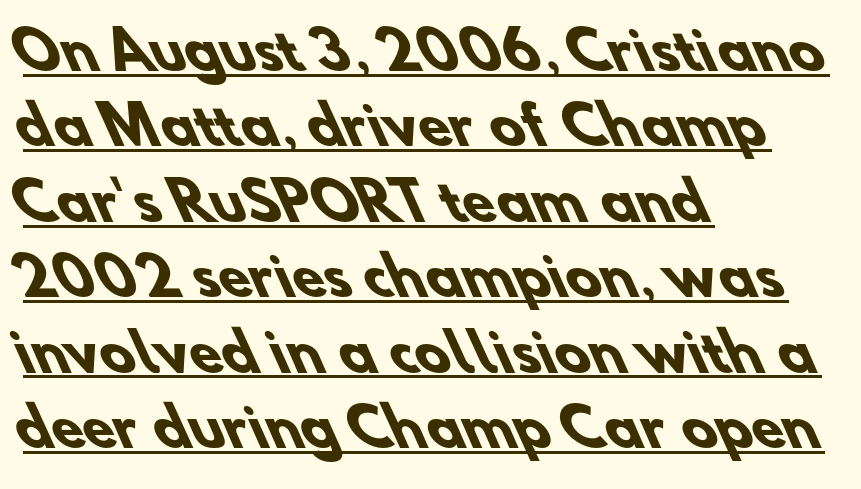
{"serif": "no", "bold": "yes", "weight": "heavy", "width": "normal", "stroke_contrast": "low", "x_height": "small", "monospaced": "no", "underline": "yes", "align": "left", "line_spacing": "normal", "line_spacing_ratio": 1.45, "letter_spacing": "normal", "letter_spacing_em": 0.0, "glyph_px": 52}
